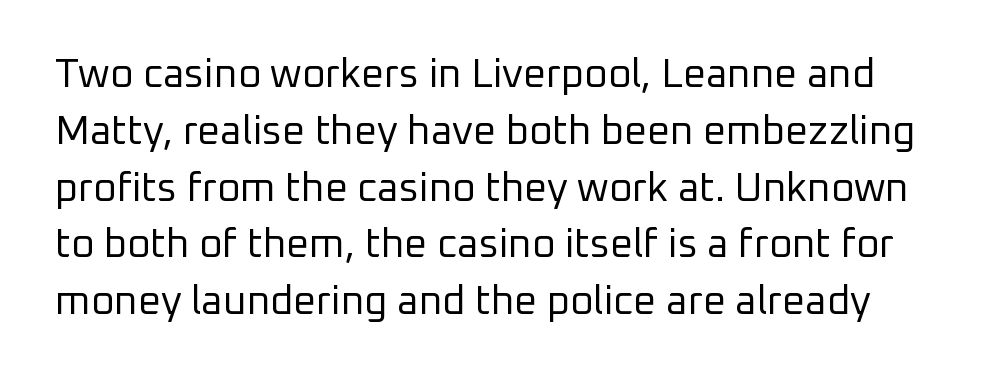
The image shows 40 px regular-weight sans-serif type, upright; set normal line spacing (1.42x), normal letter spacing, not underlined; low stroke contrast and a medium x-height.
